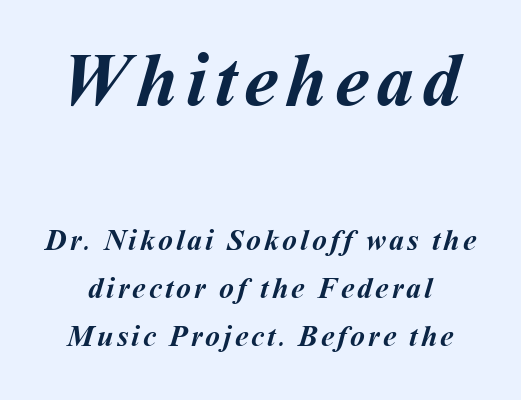
Descenders are the only things crossing below the line. I'd describe the lettering as bold — thick and assertive. Two sizes are in play, and the larger belongs to the first block. Proportional: the letters do not fall into vertical columns. In terms of leading, this rendering sits right in the middle.
